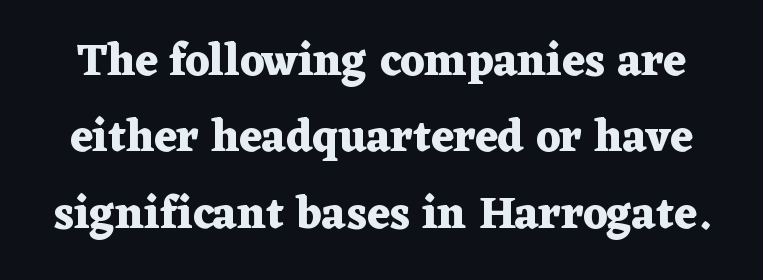
Q: Is the text bold? A: Yes.
Q: Is the text italic (slanted)? A: No, it is upright.
Q: Is the typeface a serif or a sans-serif typeface? A: Serif.
Q: Is the text underlined? A: No.
Q: Is the spacing between letters normal or unusually wide? A: Normal.
Q: Is the spacing between lines tight, normal or loose? A: Normal.
Q: Width (condensed, normal, or wide)? A: Wide.
Q: Stroke contrast? A: Medium.
Q: x-height? A: Medium.
Q: Monospaced? A: No.
